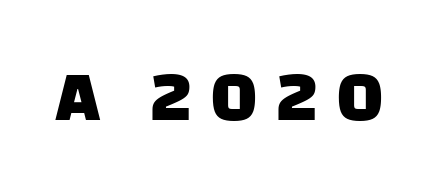
Honestly, there is no underline to notice here at all. Does the type have serifs? No, each stem ends abruptly. Bold? Absolutely — the strokes are thick and heavy. The rendering inserts visible extra space after every character.
